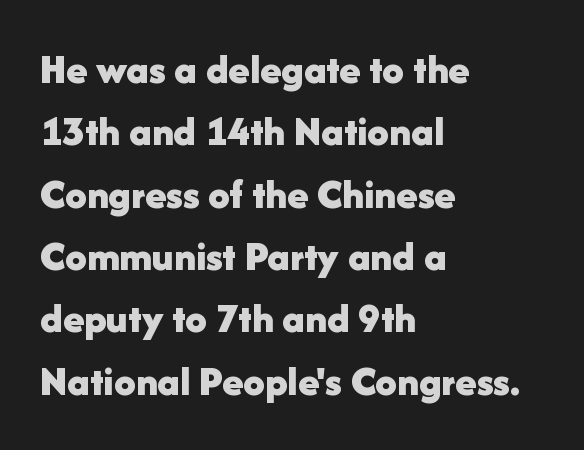
A sans-serif font was chosen for this passage. All the whitespace from short lines collects on the right. Each letter keeps its own natural width here, so spacing adapts to shape. The lettering stays uniformly vertical, giving the passage a roman look. Is there much room between lines? A standard amount, neither cramped nor airy.
